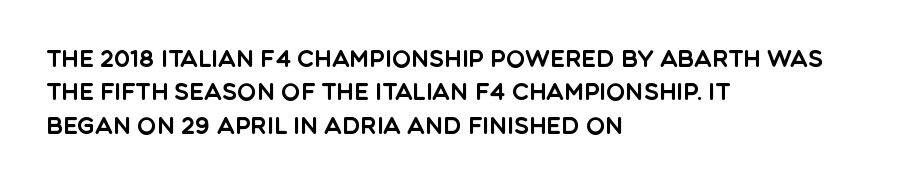
The image shows 23 px text type, upright; set left-aligned, normal line spacing (1.45x), normal letter spacing, not underlined.
